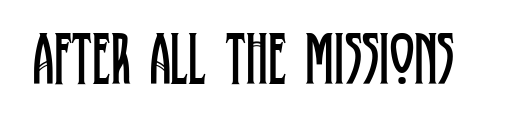
{"serif": "yes", "italic": "no", "bold": "no", "weight": "regular", "width": "condensed", "stroke_contrast": "low", "x_height": "large", "monospaced": "no", "underline": "no", "letter_spacing": "normal", "letter_spacing_em": 0.0, "glyph_px": 74}
